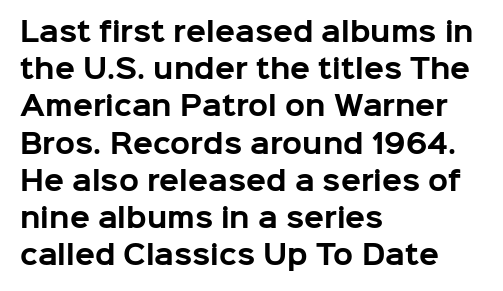
Q: Is the text bold? A: Yes.
Q: Is the text italic (slanted)? A: No, it is upright.
Q: Is the text underlined? A: No.
Q: How is the paragraph aligned? A: Left-aligned.
Q: Is the spacing between letters normal or unusually wide? A: Normal.
Q: Is the spacing between lines tight, normal or loose? A: Normal.
